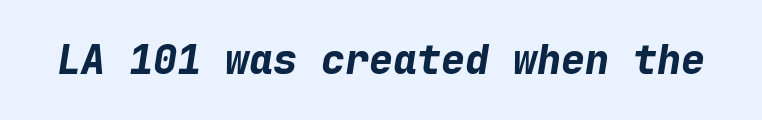
Q: Is the text bold? A: Yes.
Q: Is the text italic (slanted)? A: Yes, it leans right by about 9 degrees.
Q: Is the text underlined? A: No.
Q: Is the spacing between letters normal or unusually wide? A: Normal.
Q: Width (condensed, normal, or wide)? A: Normal.
Q: Stroke contrast? A: Low.
Q: x-height? A: Medium.
Q: Monospaced? A: Yes.
